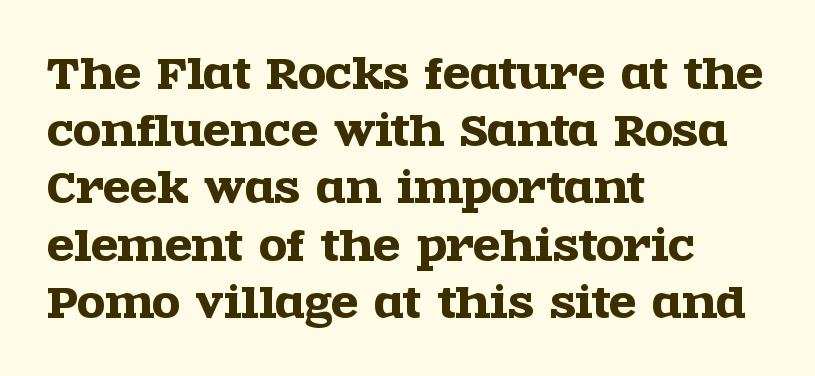
The image shows 40 px wide serif type, upright; set left-aligned, normal line spacing (1.43x), normal letter spacing, not underlined; a large x-height.
